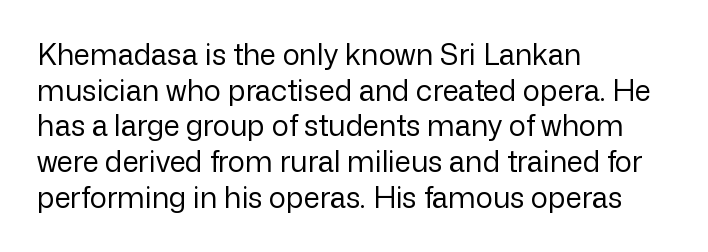
Think of a printed novel: that variable character pitch is what you see here. Compared with typical body copy, the letter spacing here is the same. Every row of glyphs begins at an identical x-position on the left. Check where the strokes stop: nothing finishes them off — pure sans. Vertical strokes here are truly vertical. Stems and bowls with no extra thickness — not bold.
